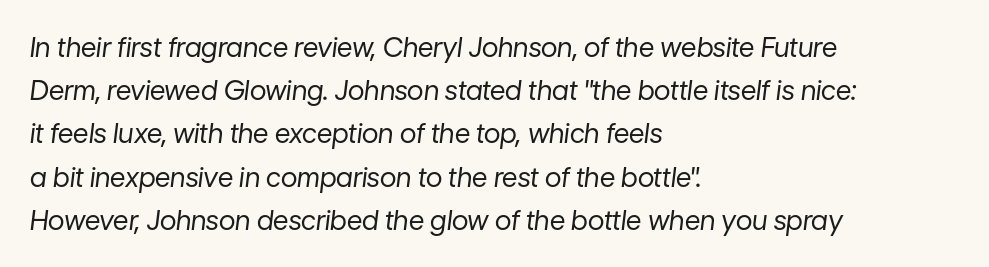
{"italic": "yes", "lean": "right", "slant_degrees": 7, "bold": "no", "underline": "no", "align": "left", "line_spacing": "normal", "line_spacing_ratio": 1.6, "letter_spacing": "normal", "letter_spacing_em": 0.0, "glyph_px": 27}
